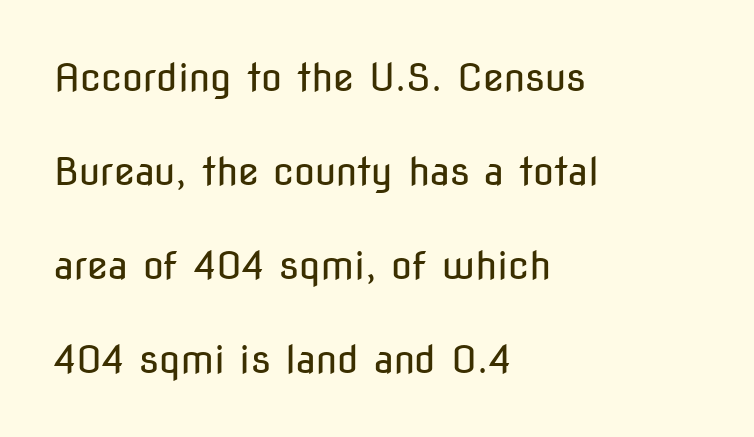
The image shows 38 px regular-weight, condensed sans-serif type, upright; set left-aligned, loose line spacing (2.47x), normal letter spacing, not underlined; low stroke contrast and a medium x-height.
